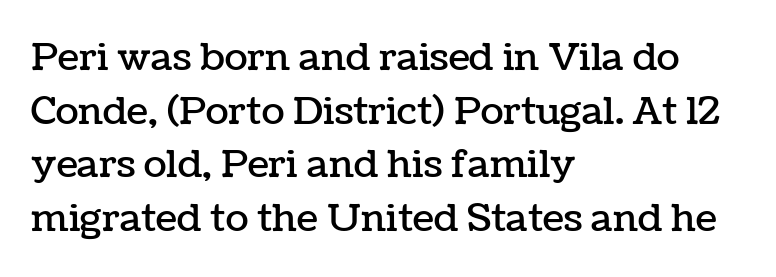
Italic: no, the glyphs are upright roman. The passage shown is typed in a proportional face where columns would drift. The text block is weighted toward the left margin, trailing off unevenly rightward. Baseline-to-baseline distance is the conventional proportion of letter height.
